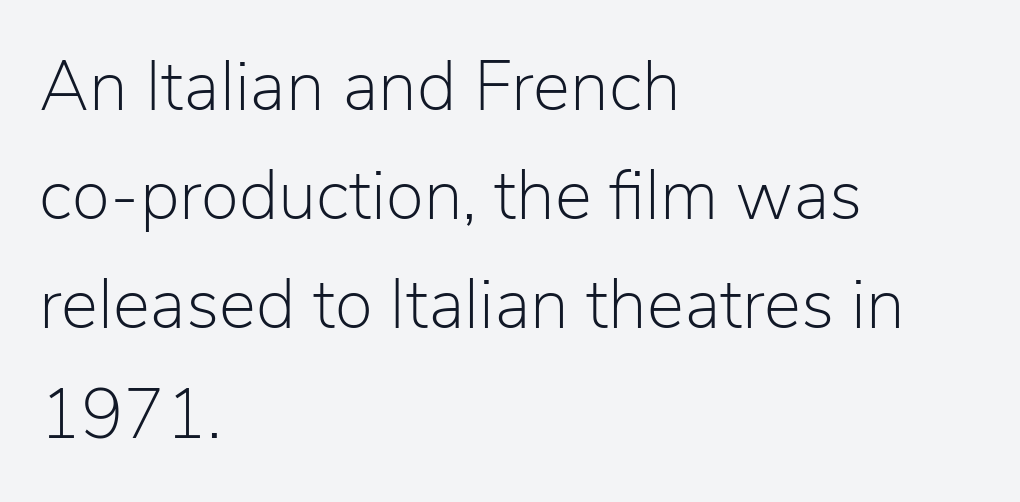
The image shows 70 px light sans-serif type, upright; set left-aligned, normal line spacing (1.56x), normal letter spacing, not underlined; low stroke contrast and a medium x-height.
